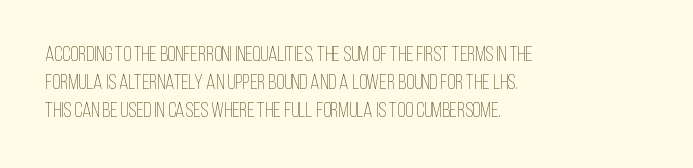
The image shows 21 px text type, upright; set left-aligned, normal line spacing (1.33x), normal letter spacing, not underlined.
